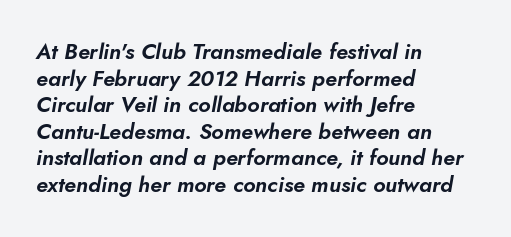
The image shows 22 px text type, italic (leaning right); set left-aligned, line spacing 1.21x, normal letter spacing, not underlined.
